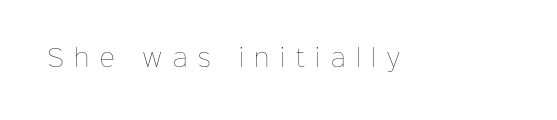
Letter spacing: wide. These lines were composed using upright roman letters. Anything drawn beneath the words? Only blank space. Letters have the restrained weight of plain body copy at most.
